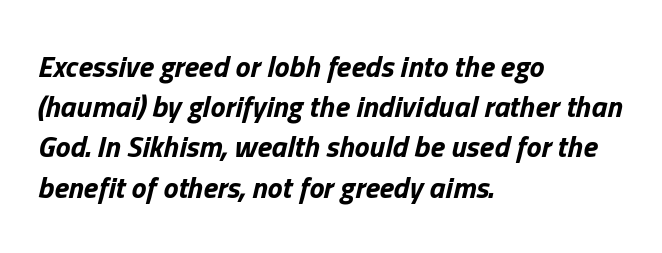
Q: Is the text bold? A: Yes.
Q: Is the text italic (slanted)? A: Yes, it leans right by about 13 degrees.
Q: Is the text underlined? A: No.
Q: How is the paragraph aligned? A: Left-aligned.
Q: Is the spacing between letters normal or unusually wide? A: Normal.
Q: Is the spacing between lines tight, normal or loose? A: Normal.
Q: Width (condensed, normal, or wide)? A: Normal.
Q: Stroke contrast? A: Low.
Q: x-height? A: Medium.
Q: Monospaced? A: No.
